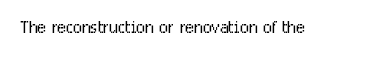
The type is set solid horizontally, with unmodified tracking. Words float on clear page, feet unadorned. A quiet, ordinary-to-light weight characterises the typeface. The type sits square on the baseline with zero lean.
